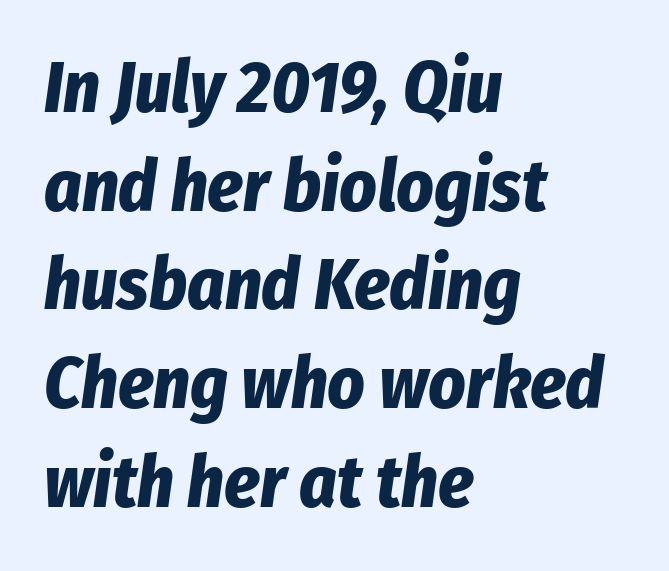
The image shows 72 px bold, condensed type, italic (leaning right); set left-aligned, normal line spacing (1.37x), normal letter spacing, not underlined; low stroke contrast and a medium x-height.
